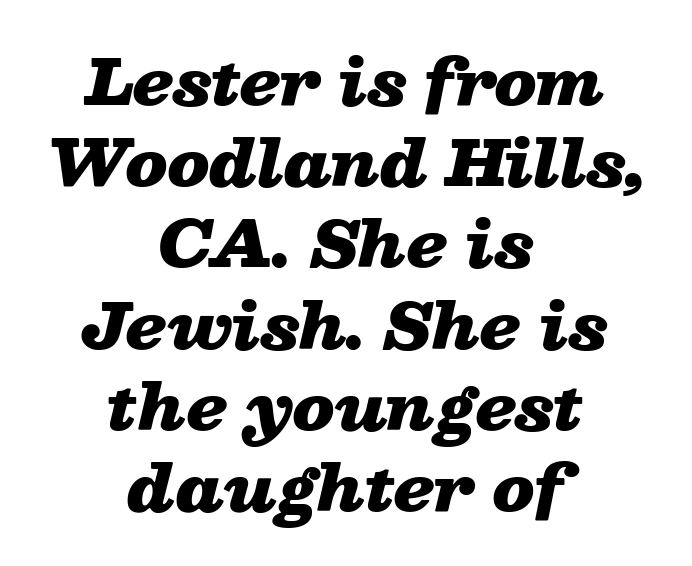
The image shows 62 px heavy, wide type, italic (leaning right); set centered, normal line spacing (1.31x), normal letter spacing, not underlined; low stroke contrast and a medium x-height.
